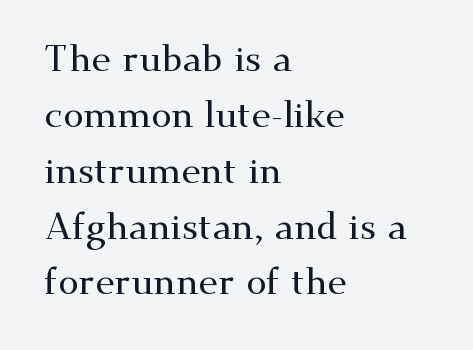
Q: Is the text italic (slanted)? A: No, it is upright.
Q: Is the typeface a serif or a sans-serif typeface? A: Serif.
Q: Is the text underlined? A: No.
Q: How is the paragraph aligned? A: Left-aligned.
Q: Is the spacing between letters normal or unusually wide? A: Normal.
Q: Is the spacing between lines tight, normal or loose? A: Normal.
Q: Width (condensed, normal, or wide)? A: Wide.
Q: Stroke contrast? A: Medium.
Q: x-height? A: Small.
Q: Monospaced? A: No.
